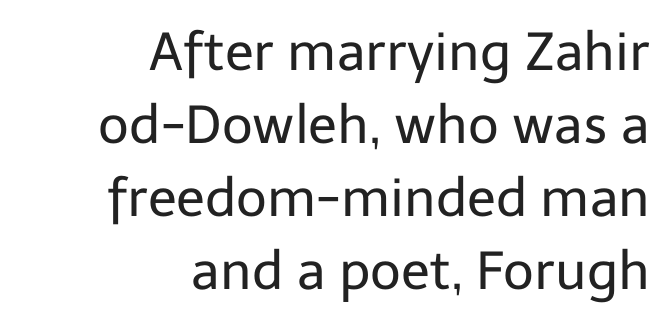
The image shows 53 px regular-weight sans-serif type, upright; set right-aligned, normal line spacing (1.38x), normal letter spacing, not underlined; low stroke contrast and a medium x-height.
